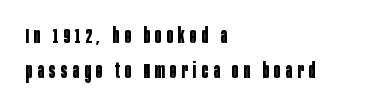
{"italic": "no", "bold": "yes", "underline": "no", "align": "left", "line_spacing": "normal", "line_spacing_ratio": 1.61, "letter_spacing": "wide", "letter_spacing_em": 0.23, "glyph_px": 22}
